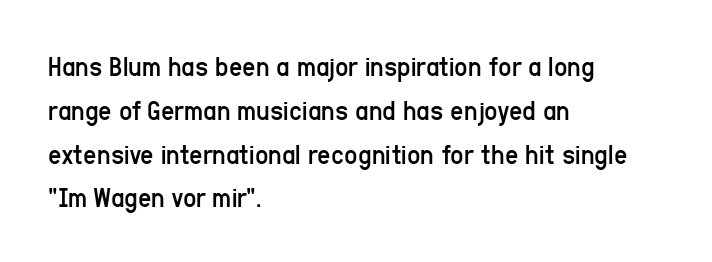
{"serif": "no", "italic": "no", "bold": "no", "weight": "regular", "width": "condensed", "stroke_contrast": "low", "x_height": "medium", "monospaced": "no", "underline": "no", "align": "left", "line_spacing": "normal", "line_spacing_ratio": 1.51, "letter_spacing": "normal", "letter_spacing_em": 0.0, "glyph_px": 29}
